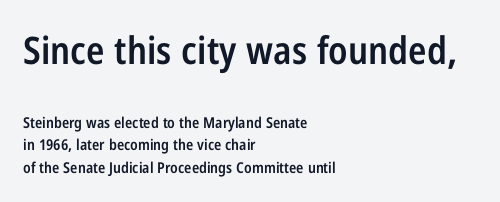
Line beginnings align vertically; line endings do not. Note: larger setting up top, smaller setting below. Moderately thickened strokes mark this as semibold type. These lines are rendered in a variable-pitch font. If you drew a line through each stem, it would be perfectly vertical. Descenders are the only things crossing below the line.
